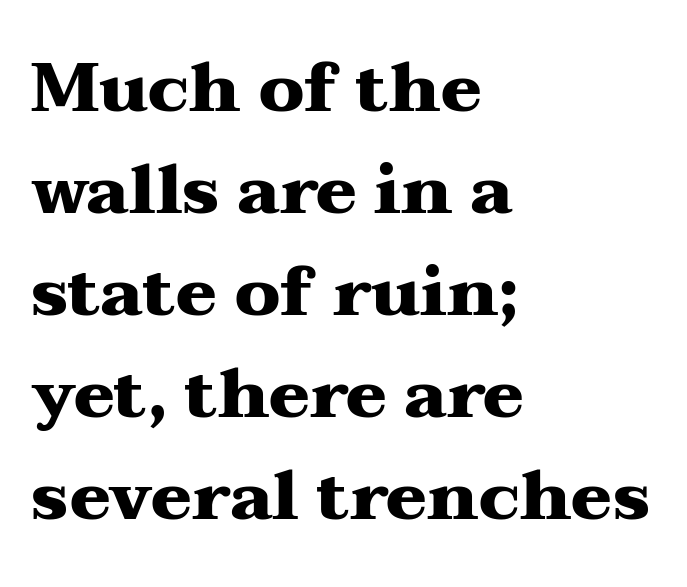
Q: Is the text bold? A: Yes.
Q: Is the text italic (slanted)? A: No, it is upright.
Q: Is the typeface a serif or a sans-serif typeface? A: Serif.
Q: Is the text underlined? A: No.
Q: How is the paragraph aligned? A: Left-aligned.
Q: Is the spacing between letters normal or unusually wide? A: Normal.
Q: Is the spacing between lines tight, normal or loose? A: Normal.
Q: Width (condensed, normal, or wide)? A: Wide.
Q: Stroke contrast? A: Medium.
Q: x-height? A: Medium.
Q: Monospaced? A: No.
